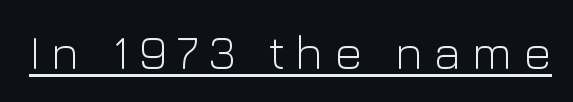
Q: Is the text bold? A: No.
Q: Is the text italic (slanted)? A: No, it is upright.
Q: Is the typeface a serif or a sans-serif typeface? A: Sans-serif.
Q: Is the text underlined? A: Yes.
Q: Is the spacing between letters normal or unusually wide? A: Unusually wide.
Q: Width (condensed, normal, or wide)? A: Normal.
Q: Stroke contrast? A: Low.
Q: x-height? A: Medium.
Q: Monospaced? A: No.
